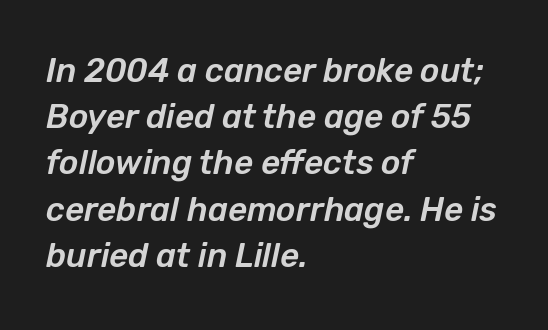
The image shows 33 px text type, italic (leaning right); set left-aligned, normal line spacing (1.4x), normal letter spacing, not underlined; low stroke contrast and a medium x-height.
